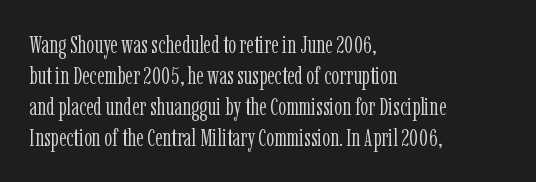
Q: Is the text bold? A: No.
Q: Is the text italic (slanted)? A: No, it is upright.
Q: Is the text underlined? A: No.
Q: How is the paragraph aligned? A: Left-aligned.
Q: Is the spacing between letters normal or unusually wide? A: Normal.
